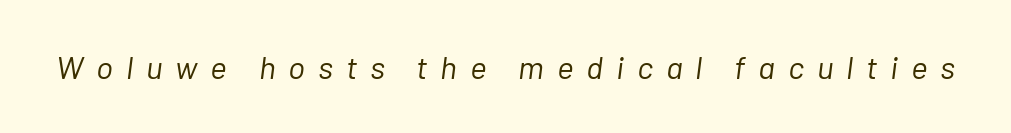
Heaviness? Minimal to ordinary, like unemphasized prose. The letters are spread apart with noticeably loose tracking. There's an unmistakable incline to the writing here. Bare-footed words on every line.
